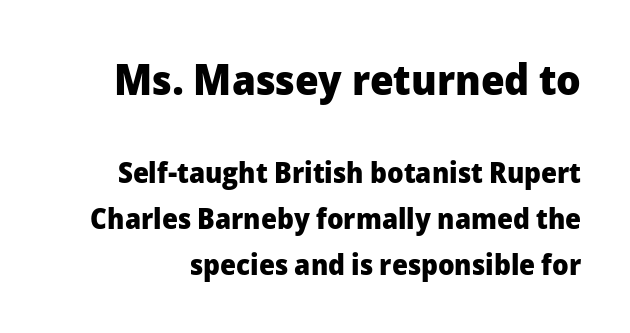
The image shows 43 px heavy sans-serif type, upright; set normal line spacing (1.59x), normal letter spacing, not underlined; the first (top) block is 1.48x larger; low stroke contrast and a medium x-height.
